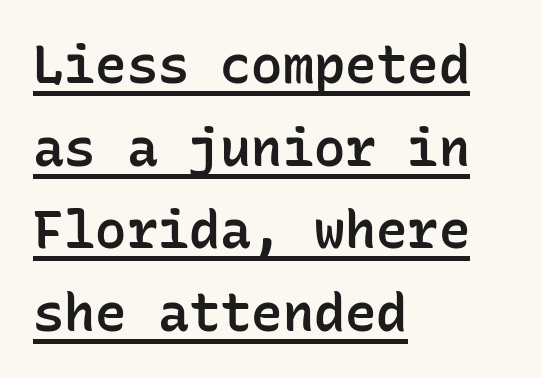
The paragraph has a hard left edge and a soft right edge. No feet cap the strokes, marking this as sans-serif type. Monospaced: the letters line up in strict vertical columns. How heavy is the stroke? Medium-heavy — a semibold, shy of bold. Compared with typical paragraphs, the rows here are spaced about the same.
